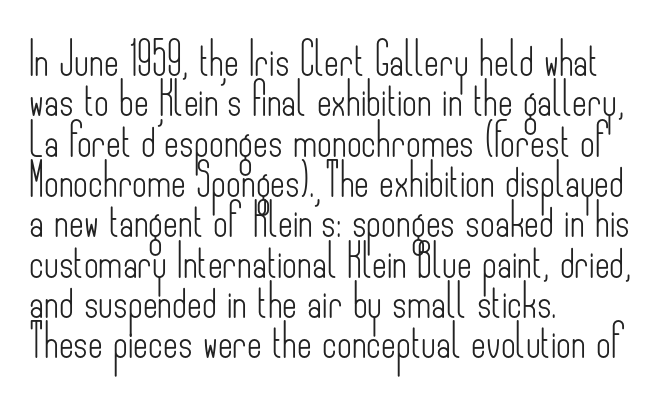
Is there any slant? The stems are plumb. Look at the tracking — it's just the regular setting, nothing added. Horizontal alignment here is leftward, the default for most running prose. This sample has the flowing, uneven cadence of proportional lettering.
